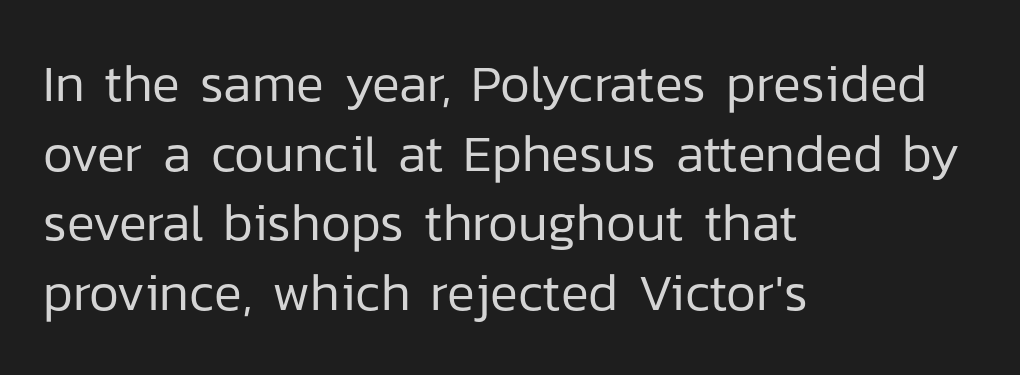
This rendering leaves character spacing at its baseline value. Where is the straight margin? On the left. The foot of each line stays bare and open. This sample has the flowing, uneven cadence of proportional lettering.
